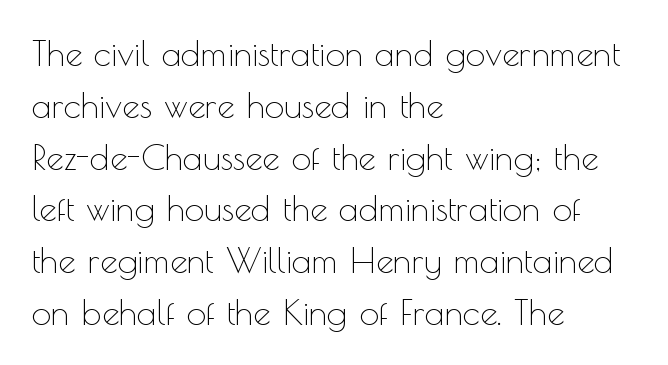
{"serif": "no", "italic": "no", "bold": "no", "weight": "thin", "width": "normal", "x_height": "small", "monospaced": "no", "underline": "no", "align": "left", "line_spacing": "normal", "line_spacing_ratio": 1.48, "letter_spacing": "normal", "letter_spacing_em": 0.0, "glyph_px": 35}
